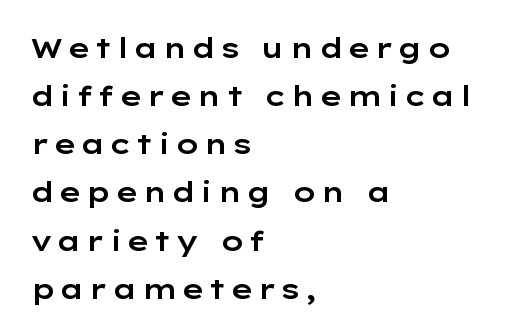
{"serif": "no", "italic": "no", "width": "wide", "stroke_contrast": "low", "x_height": "medium", "monospaced": "no", "underline": "no", "align": "left", "line_spacing_ratio": 1.72, "glyph_px": 28}
